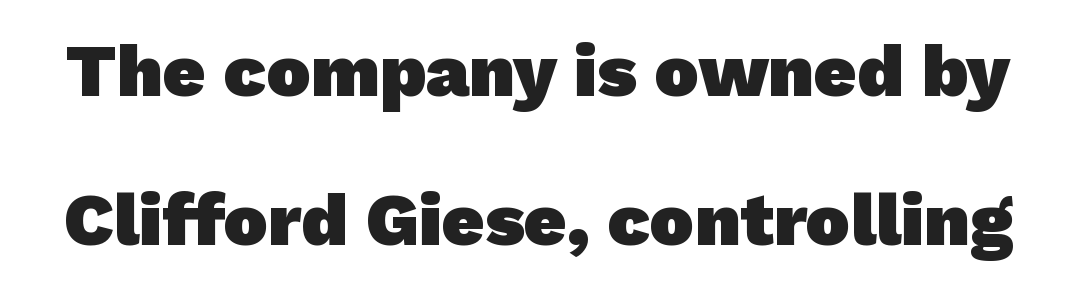
Q: Is the text bold? A: Yes.
Q: Is the typeface a serif or a sans-serif typeface? A: Sans-serif.
Q: Is the text underlined? A: No.
Q: Is the spacing between letters normal or unusually wide? A: Normal.
Q: Is the spacing between lines tight, normal or loose? A: Loose.
Q: Width (condensed, normal, or wide)? A: Normal.
Q: Stroke contrast? A: Low.
Q: x-height? A: Medium.
Q: Monospaced? A: No.
